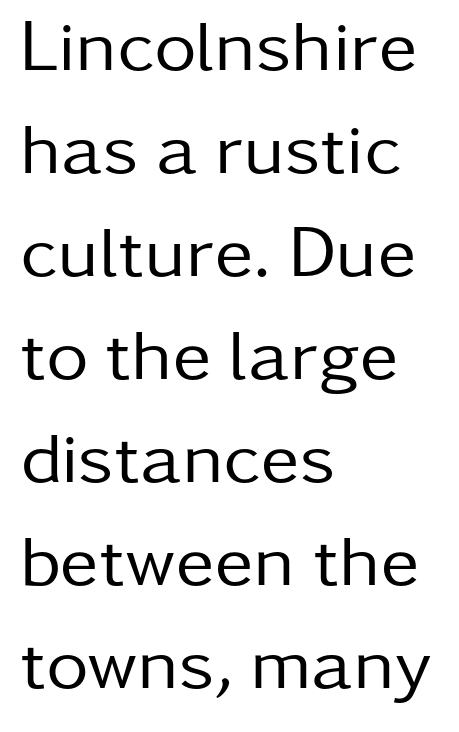
The image shows 73 px regular-weight sans-serif type, upright; set left-aligned, normal line spacing (1.41x), normal letter spacing, not underlined; low stroke contrast and a medium x-height.
